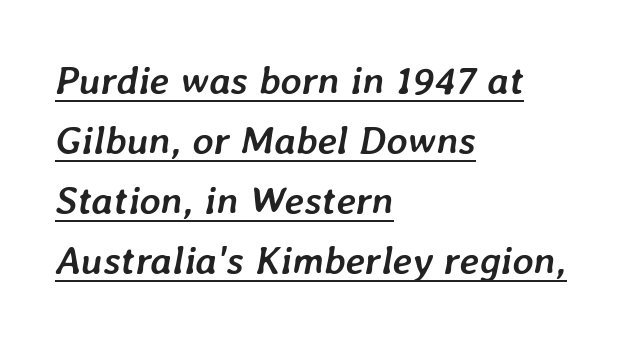
Words appear dense and cohesive because spacing is normal. Layout note: lines flush left. Quick note: italic. Emphasis is given by a line drawn under the lettering. Honestly, the row spacing looks completely unremarkable. Proportional: the letters do not fall into vertical columns.
